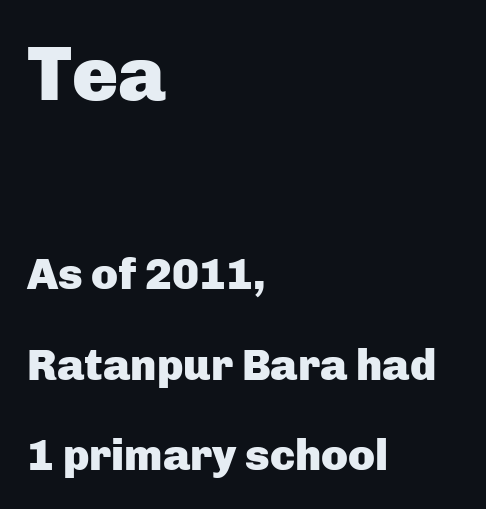
Posture: vertical. The tracking reads as untouched default to a designer's eye. If you squint, the top block still reads clearly — it's the larger of the two. You could not count columns in this text — the font is proportionally spaced. This is heavy type, rendered in bold.
